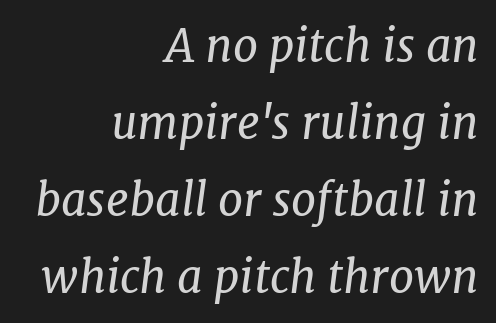
The image shows 45 px regular-weight serif type, italic (leaning right); set right-aligned, line spacing 1.71x, normal letter spacing, not underlined; low stroke contrast and a medium x-height.
